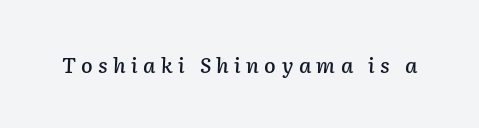
{"italic": "yes", "lean": "right", "slant_degrees": 2, "underline": "no", "letter_spacing": "wide", "letter_spacing_em": 0.26, "glyph_px": 21}
